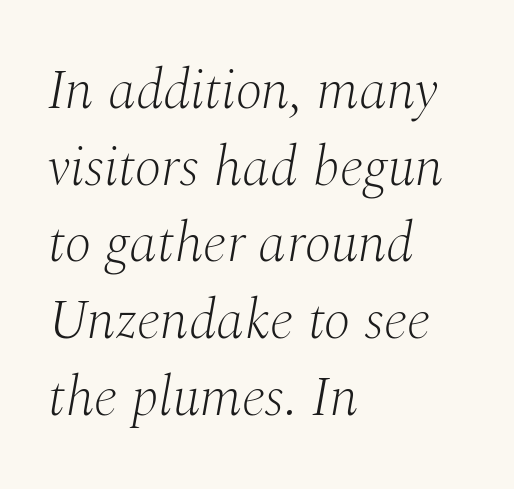
The passage shown stacks its lines at a standard gap. The axis of the letterforms is tilted away from vertical. The space beneath each line is pristine and unruled. Each line starts at the same left margin while the right side varies.
